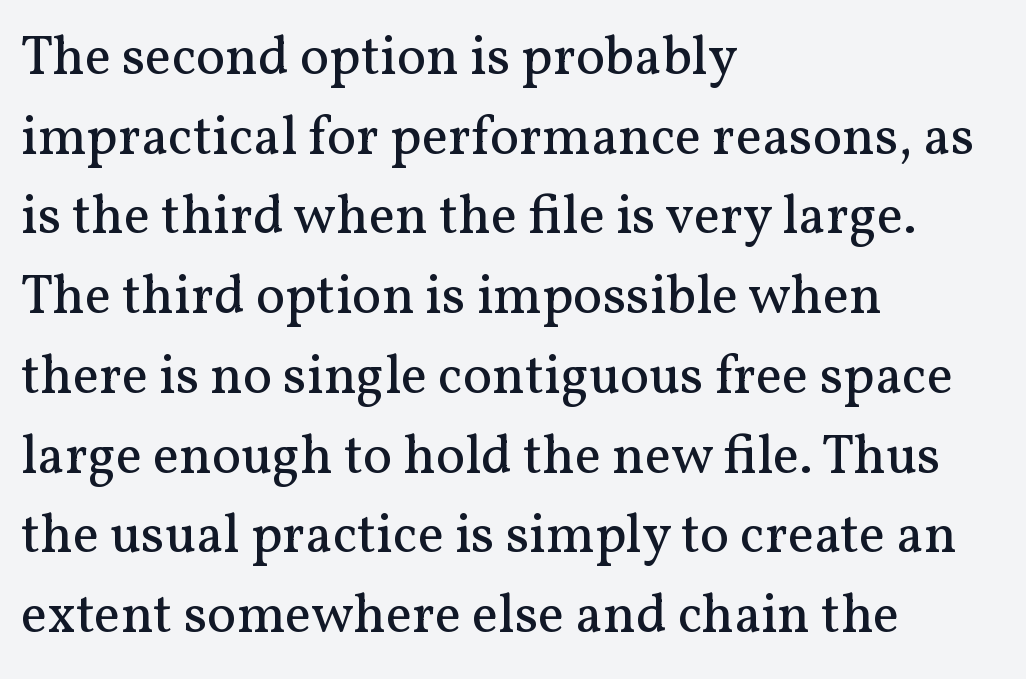
Regarding leading, the lines here are spaced in the standard way. These lines keep a tight, regular rhythm from letter to letter. Does the type have serifs? Yes, each stem ends in a small foot. Is there any slant? The stems are plumb.
